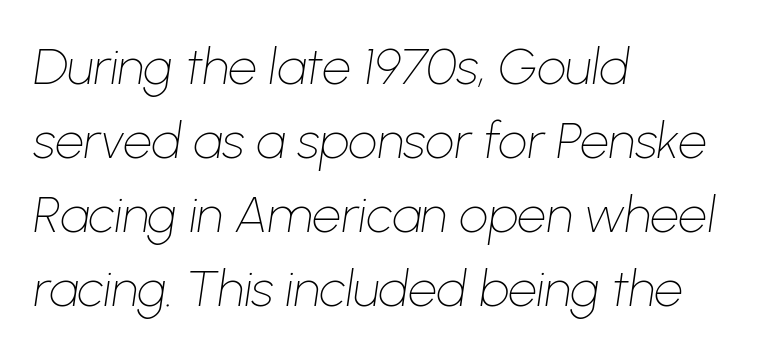
Weight: not bold — regular or lighter. These lines stack with their left ends in a neat column. The passage shown is not underscored anywhere. Here the designer chose a conventional face with non-uniform glyph widths.
